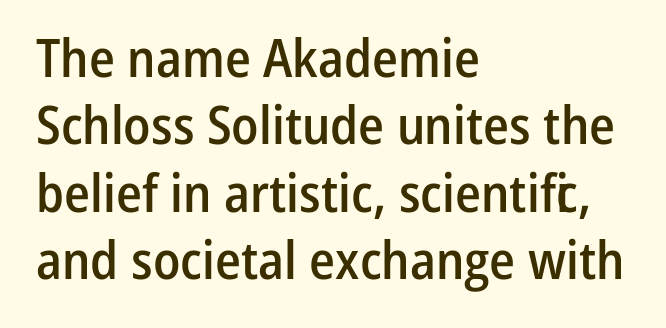
Q: Is the text bold? A: Semi-bold.
Q: Is the text italic (slanted)? A: No, it is upright.
Q: Is the typeface a serif or a sans-serif typeface? A: Sans-serif.
Q: Is the text underlined? A: No.
Q: How is the paragraph aligned? A: Left-aligned.
Q: Is the spacing between letters normal or unusually wide? A: Normal.
Q: Is the spacing between lines tight, normal or loose? A: Normal.
Q: Width (condensed, normal, or wide)? A: Condensed.
Q: Stroke contrast? A: Low.
Q: x-height? A: Medium.
Q: Monospaced? A: No.
